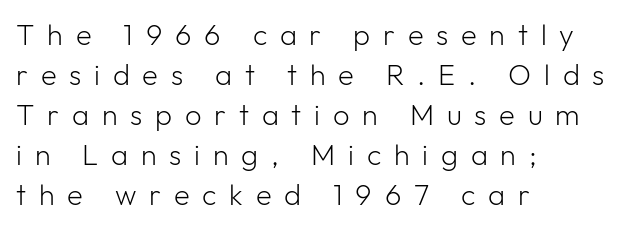
Q: Is the text bold? A: No.
Q: Is the text italic (slanted)? A: No, it is upright.
Q: Is the typeface a serif or a sans-serif typeface? A: Sans-serif.
Q: Is the text underlined? A: No.
Q: How is the paragraph aligned? A: Left-aligned.
Q: Is the spacing between letters normal or unusually wide? A: Unusually wide.
Q: Is the spacing between lines tight, normal or loose? A: Normal.
Q: Width (condensed, normal, or wide)? A: Normal.
Q: Stroke contrast? A: Low.
Q: x-height? A: Medium.
Q: Monospaced? A: No.
